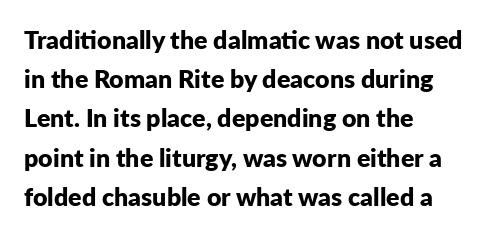
{"italic": "no", "bold": "yes", "underline": "no", "align": "left", "line_spacing": "normal", "line_spacing_ratio": 1.57, "letter_spacing": "normal", "letter_spacing_em": 0.0, "glyph_px": 25}
